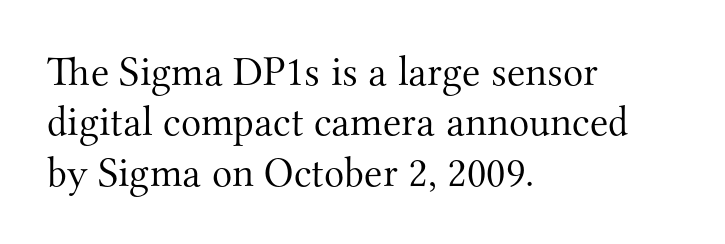
The image shows 42 px light serif type, upright; set left-aligned, line spacing 1.2x, normal letter spacing, not underlined; medium stroke contrast and a small x-height.
